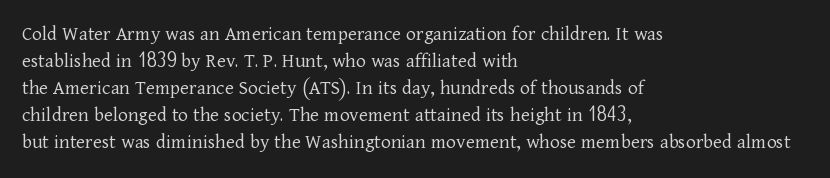
The passage shown is not underscored anywhere. Summary of vertical rhythm: regular, with standard interline spacing. The rag falls on the right side of this text block. Notice how the stems are strictly vertical — no italics here. Vertical stems look standard width or narrower in stroke.
